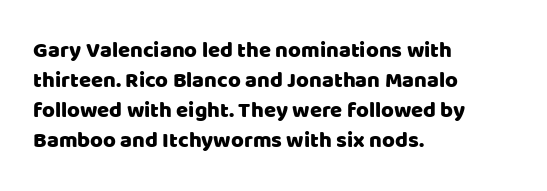
{"italic": "no", "underline": "no", "align": "left", "line_spacing": "normal", "line_spacing_ratio": 1.36, "letter_spacing": "normal", "letter_spacing_em": 0.0, "glyph_px": 22}
